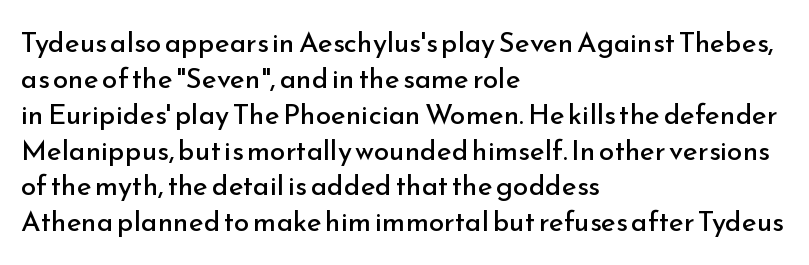
{"serif": "no", "italic": "no", "bold": "no", "weight": "regular", "width": "normal", "stroke_contrast": "low", "x_height": "small", "monospaced": "no", "underline": "no", "align": "left", "line_spacing": "normal", "line_spacing_ratio": 1.28, "letter_spacing": "normal", "letter_spacing_em": 0.0, "glyph_px": 28}
